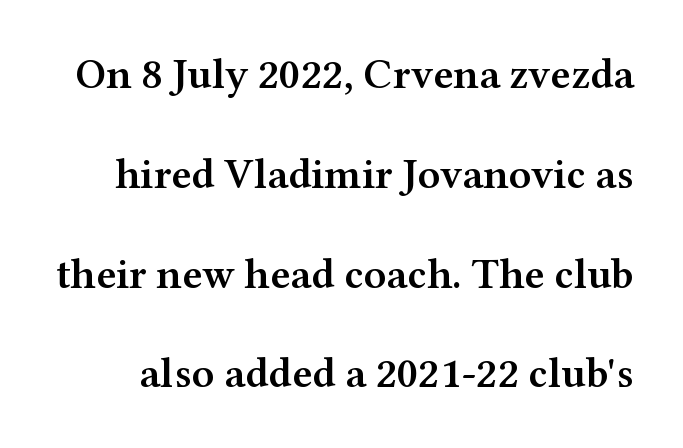
The passage shown is not underscored anywhere. Character widths vary here, with narrow letters taking less room than wide ones. Summary of weight: moderately heavy, a semibold. Yep, those are serifs on the letters.
